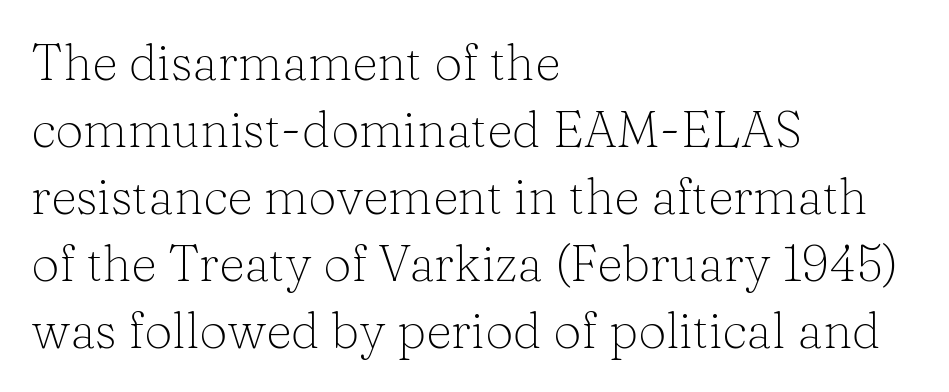
The image shows 50 px light serif type, upright; set left-aligned, normal line spacing (1.34x), normal letter spacing, not underlined; low stroke contrast and a medium x-height.
